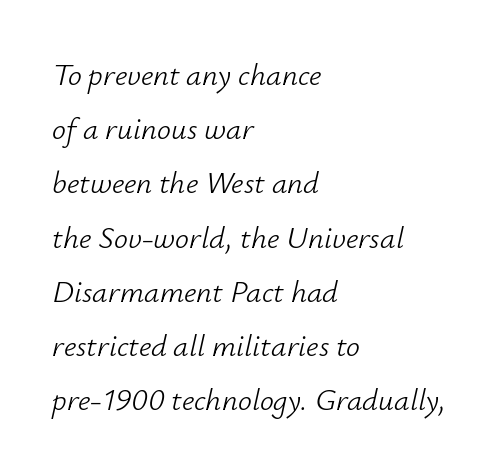
{"italic": "yes", "lean": "right", "slant_degrees": 12, "bold": "no", "weight": "light", "width": "normal", "stroke_contrast": "low", "x_height": "small", "monospaced": "no", "underline": "no", "align": "left", "line_spacing_ratio": 1.75, "letter_spacing": "normal", "letter_spacing_em": 0.0, "glyph_px": 31}
